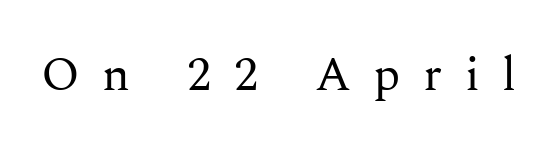
No word sits above an underline. Is this a fixed-width face? No — the glyphs have proportional, varying widths. Quick note: not italic, upright. The typeface chosen for these lines features serifs. Look at the tracking — it's clearly loosened, letters drifting apart.
